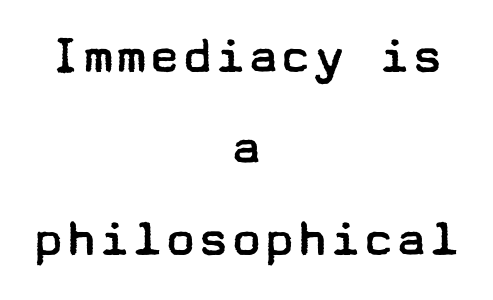
{"serif": "no", "italic": "no", "bold": "no", "weight": "regular", "width": "wide", "stroke_contrast": "low", "x_height": "medium", "underline": "no", "align": "center", "line_spacing": "normal", "line_spacing_ratio": 1.66, "letter_spacing": "normal", "letter_spacing_em": 0.0, "glyph_px": 55}
